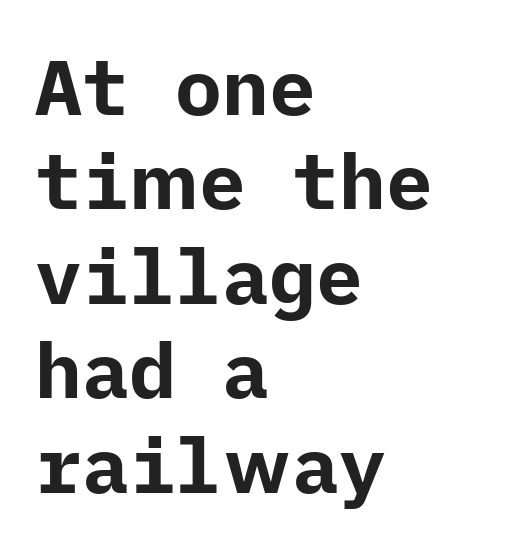
Q: Is the text bold? A: Yes.
Q: Is the text italic (slanted)? A: No, it is upright.
Q: Is the typeface a serif or a sans-serif typeface? A: Sans-serif.
Q: Is the text underlined? A: No.
Q: How is the paragraph aligned? A: Left-aligned.
Q: Is the spacing between letters normal or unusually wide? A: Normal.
Q: Width (condensed, normal, or wide)? A: Normal.
Q: Stroke contrast? A: Low.
Q: x-height? A: Medium.
